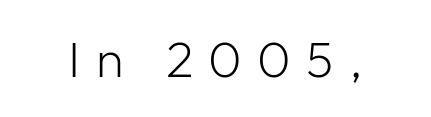
Q: Is the text bold? A: No.
Q: Is the text italic (slanted)? A: No, it is upright.
Q: Is the typeface a serif or a sans-serif typeface? A: Sans-serif.
Q: Is the text underlined? A: No.
Q: Is the spacing between letters normal or unusually wide? A: Unusually wide.
Q: Width (condensed, normal, or wide)? A: Normal.
Q: Stroke contrast? A: Low.
Q: x-height? A: Medium.
Q: Monospaced? A: No.
